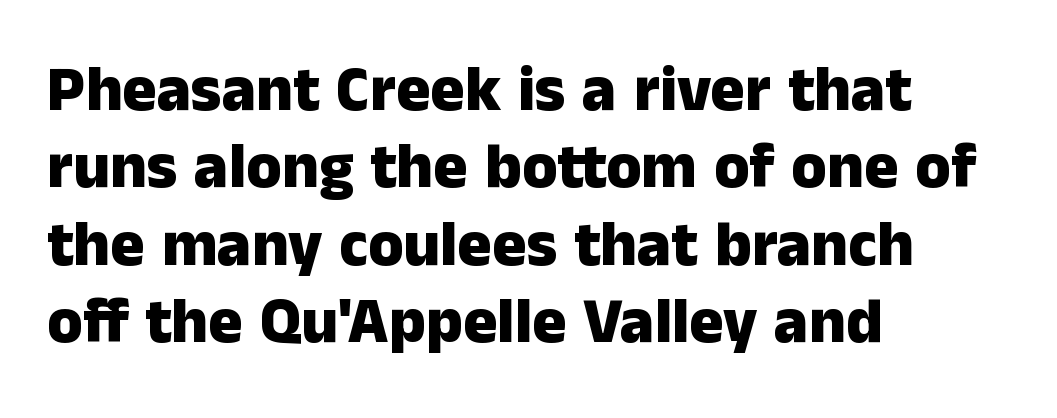
Q: Is the text bold? A: Yes.
Q: Is the text italic (slanted)? A: No, it is upright.
Q: Is the typeface a serif or a sans-serif typeface? A: Sans-serif.
Q: Is the text underlined? A: No.
Q: How is the paragraph aligned? A: Left-aligned.
Q: Is the spacing between letters normal or unusually wide? A: Normal.
Q: Width (condensed, normal, or wide)? A: Normal.
Q: Stroke contrast? A: Low.
Q: x-height? A: Medium.
Q: Monospaced? A: No.
